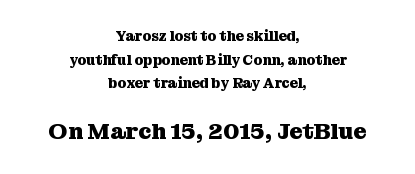
Q: Is the text bold? A: Yes.
Q: Is the text italic (slanted)? A: No, it is upright.
Q: Is the text underlined? A: No.
Q: How is the paragraph aligned? A: Centered.
Q: Is the spacing between letters normal or unusually wide? A: Normal.
Q: Is the spacing between lines tight, normal or loose? A: Normal.
Q: Which block of text is set in a larger size, the first (top) or the second (bottom)? A: The second (bottom) one.
